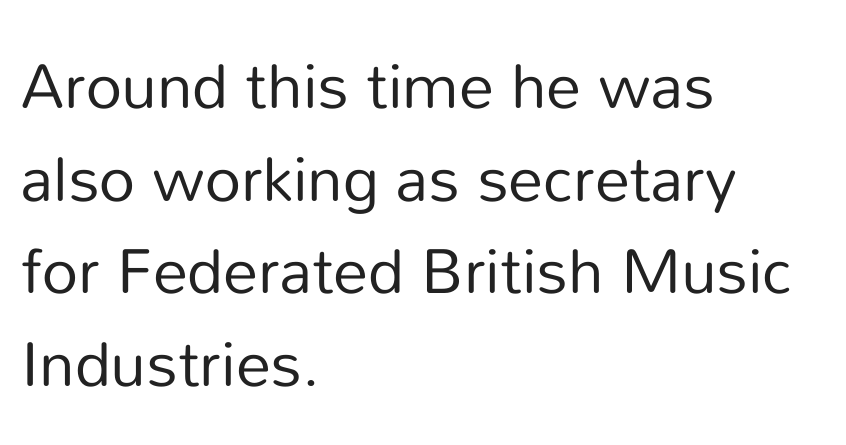
The image shows 63 px regular-weight sans-serif type, upright; set left-aligned, normal line spacing (1.47x), normal letter spacing, not underlined; low stroke contrast and a medium x-height.
